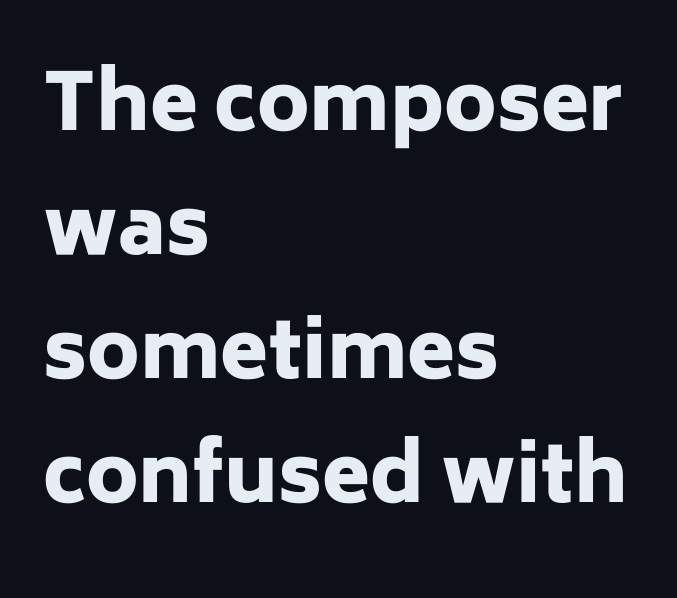
What's the leading like? Ordinary, nothing unusual. A bare baseline throughout the passage. This sample has the flowing, uneven cadence of proportional lettering. Pretty heavy lettering here — definitely bold. The font's upright variant was chosen for this text. Where is the straight margin? On the left.
